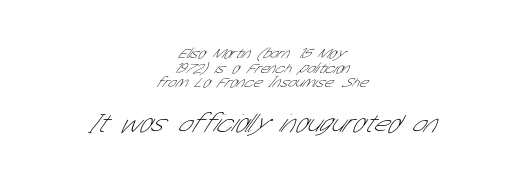
The image shows 26 px text type; set centered, tight line spacing (0.98x), normal letter spacing, not underlined; the second (bottom) block is 1.73x larger.
